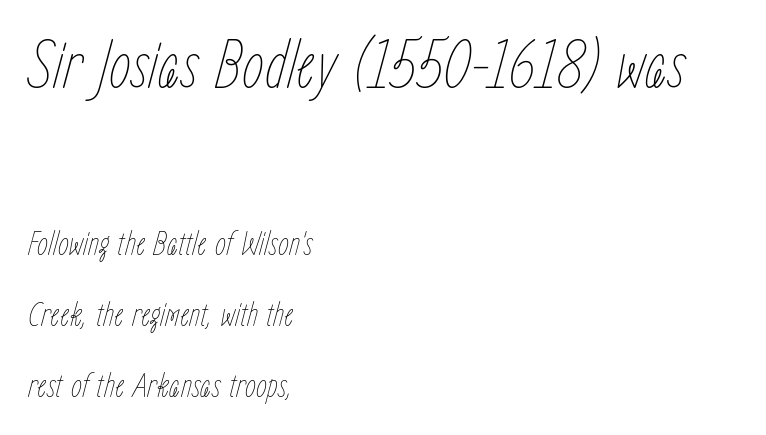
{"italic": "yes", "lean": "right", "slant_degrees": 15, "bold": "no", "weight": "thin", "width": "condensed", "stroke_contrast": "low", "x_height": "medium", "monospaced": "no", "underline": "no", "align": "left", "line_spacing": "loose", "line_spacing_ratio": 2.02, "letter_spacing": "normal", "letter_spacing_em": 0.0, "larger_block": "first", "size_ratio": 2.0, "glyph_px": 70}
